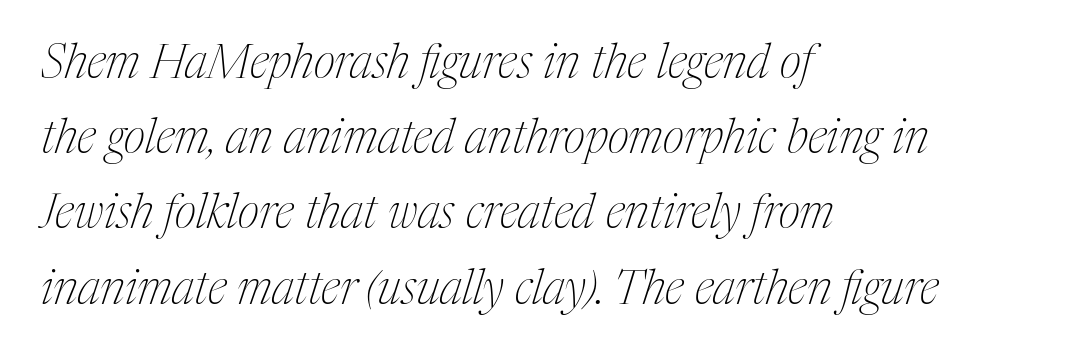
{"serif": "yes", "italic": "yes", "lean": "right", "slant_degrees": 17, "bold": "no", "weight": "thin", "width": "condensed", "stroke_contrast": "medium", "x_height": "medium", "monospaced": "no", "underline": "no", "align": "left", "line_spacing": "normal", "line_spacing_ratio": 1.6, "letter_spacing": "normal", "letter_spacing_em": 0.0, "glyph_px": 47}
